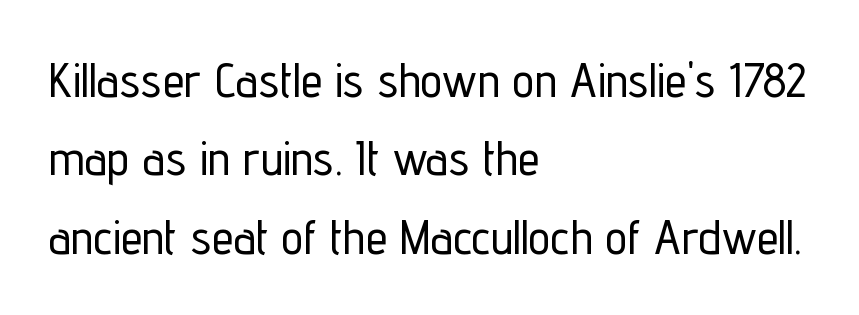
Q: Is the text italic (slanted)? A: No, it is upright.
Q: Is the typeface a serif or a sans-serif typeface? A: Sans-serif.
Q: Is the text underlined? A: No.
Q: How is the paragraph aligned? A: Left-aligned.
Q: Is the spacing between letters normal or unusually wide? A: Normal.
Q: Is the spacing between lines tight, normal or loose? A: Normal.
Q: Width (condensed, normal, or wide)? A: Condensed.
Q: Stroke contrast? A: Low.
Q: x-height? A: Medium.
Q: Monospaced? A: No.
